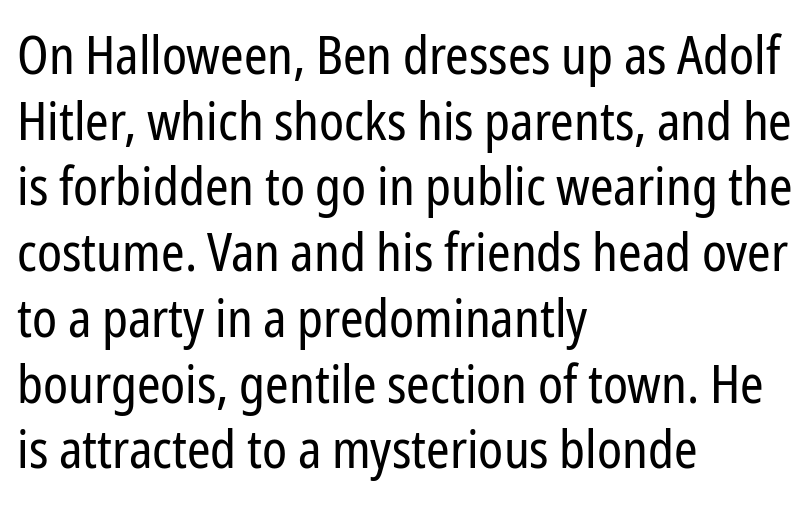
Varying glyph widths throughout — classic text-font behaviour. Each row of text sits above clean, open space. On a weight scale, this lands at 450 or below. The letters sit at their default tracking, neither squeezed nor spread.
